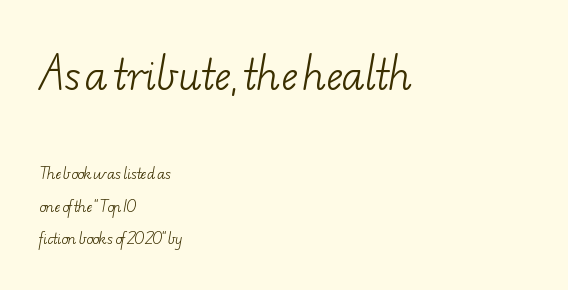
No letter is thick-stroked: the sample isn't bold. Visually the block forms a straight wall on the left and a jagged coastline on the right. The block of text is sparse from top to bottom, with ample space between rows. No extra tracking has been applied to these lines. Top chunk: large. Bottom chunk: small. Underline: absent.
